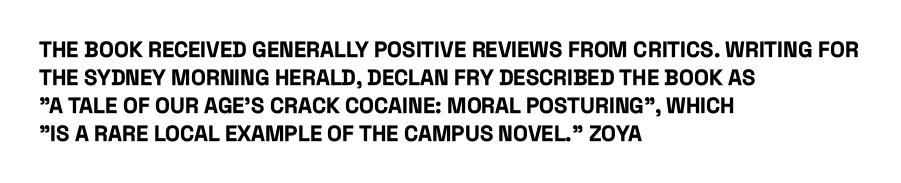
Q: Is the text bold? A: Yes.
Q: Is the text italic (slanted)? A: No, it is upright.
Q: Is the text underlined? A: No.
Q: How is the paragraph aligned? A: Left-aligned.
Q: Is the spacing between letters normal or unusually wide? A: Normal.
Q: Is the spacing between lines tight, normal or loose? A: Normal.
